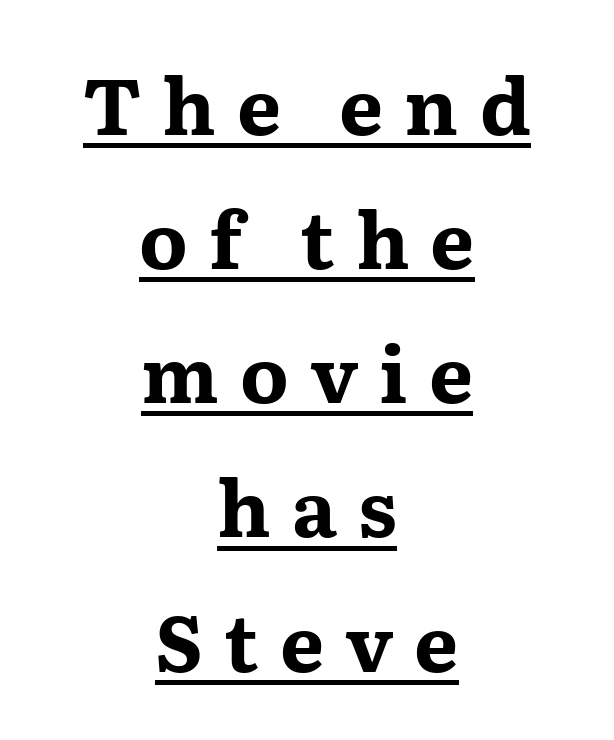
Descenders here cross a horizontal rule under the line. The passage shown is typed in a proportional face where columns would drift. In CSS terms this would be text-align: center. Font category for this specimen: serif. Notice how thick the strokes are: this is what a full bold looks like. Style check: upright.
